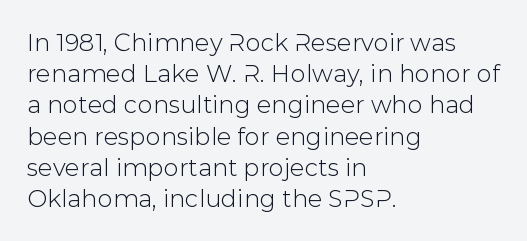
Does the copy run flush right? No — it runs flush left. The font's upright variant was chosen for this text. Descender tails drop into unmarked territory. Reading down the column, the eye jumps a familiar distance to each next line.
